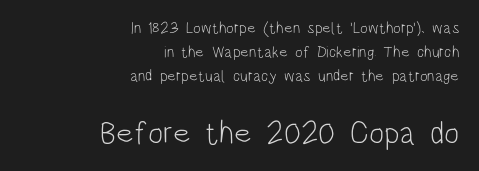
{"serif": "no", "italic": "no", "bold": "no", "weight": "light", "width": "condensed", "stroke_contrast": "low", "x_height": "large", "monospaced": "no", "underline": "no", "align": "right", "line_spacing": "normal", "line_spacing_ratio": 1.49, "letter_spacing": "normal", "letter_spacing_em": 0.0, "larger_block": "second", "size_ratio": 2.0, "glyph_px": 32}
